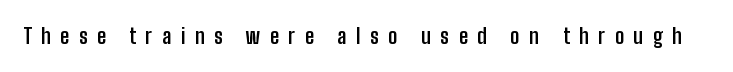
{"italic": "no", "bold": "yes", "underline": "no", "letter_spacing": "wide", "letter_spacing_em": 0.45, "glyph_px": 21}
